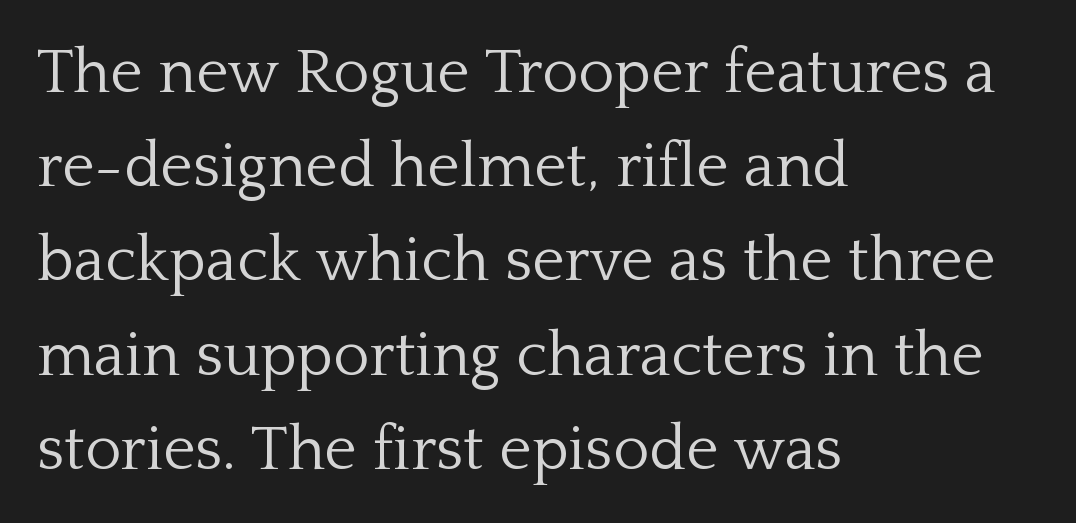
Regular leading. A student would call this left alignment; a typographer would say flush left, rag right. The baseline area is clear. The type family on display is of the serif kind. The rendering uses natural spacing where letterforms have individual widths. Vertical strokes here are truly vertical.
